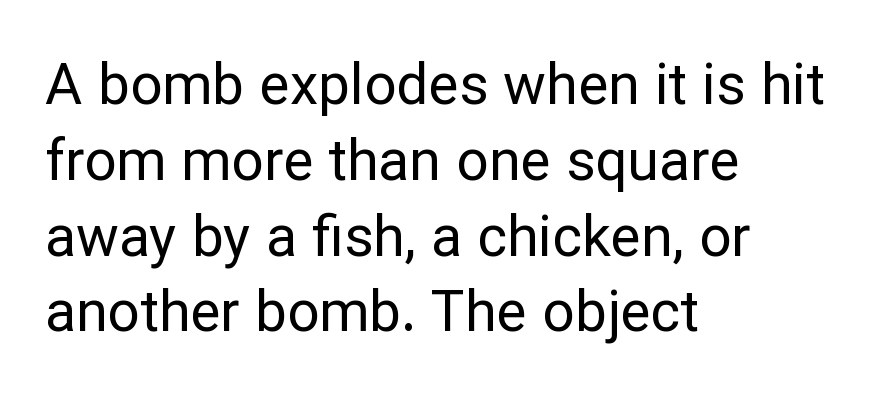
The image shows 57 px regular-weight sans-serif type, upright; set left-aligned, normal line spacing (1.33x), normal letter spacing, not underlined; low stroke contrast and a medium x-height.
